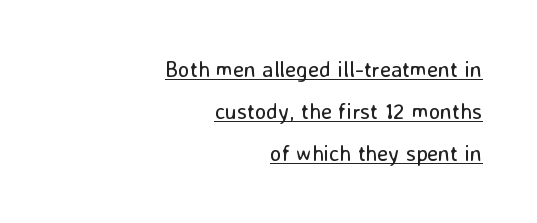
Think standard paragraph weight, or any step lighter than that. This is underlined copy, the kind a proofreader might mark for attention. Teacher's note: observe the even right margin — that is flush-right alignment. Every character sits straight up, as roman type does.
